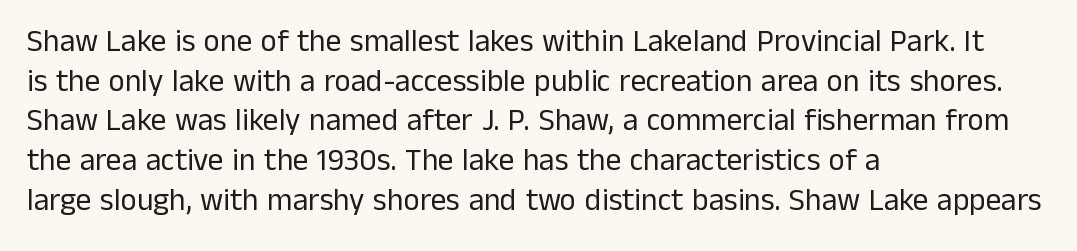
Q: Is the text bold? A: No.
Q: Is the text italic (slanted)? A: No, it is upright.
Q: Is the typeface a serif or a sans-serif typeface? A: Sans-serif.
Q: Is the text underlined? A: No.
Q: How is the paragraph aligned? A: Left-aligned.
Q: Is the spacing between letters normal or unusually wide? A: Normal.
Q: Is the spacing between lines tight, normal or loose? A: Normal.
Q: Width (condensed, normal, or wide)? A: Normal.
Q: Stroke contrast? A: Low.
Q: x-height? A: Medium.
Q: Monospaced? A: No.
